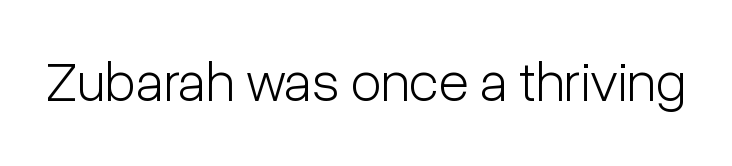
The image shows 56 px light, condensed sans-serif type, upright; set normal letter spacing, not underlined; low stroke contrast and a medium x-height.
